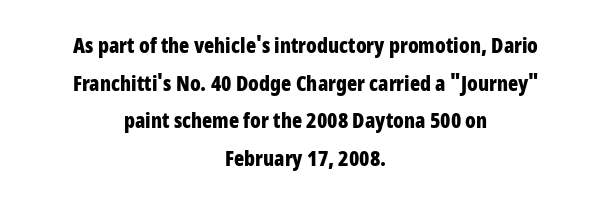
Q: Is the text bold? A: Yes.
Q: Is the text italic (slanted)? A: No, it is upright.
Q: Is the text underlined? A: No.
Q: How is the paragraph aligned? A: Centered.
Q: Is the spacing between letters normal or unusually wide? A: Normal.
